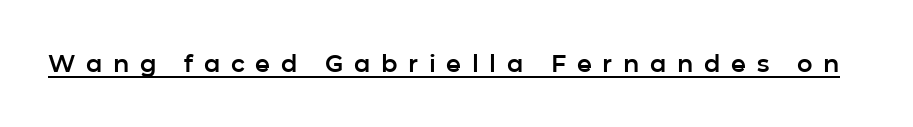
Q: Is the text italic (slanted)? A: No, it is upright.
Q: Is the text underlined? A: Yes.
Q: Is the spacing between letters normal or unusually wide? A: Unusually wide.
